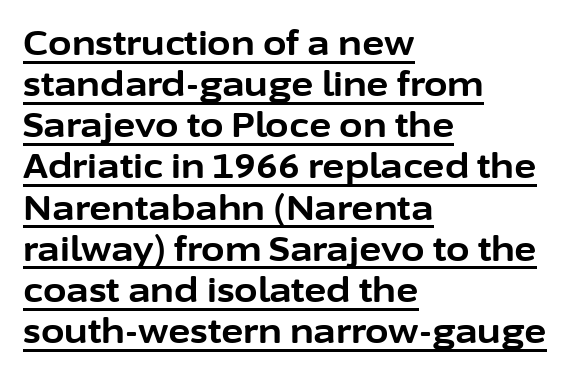
Q: Is the text bold? A: Yes.
Q: Is the text italic (slanted)? A: No, it is upright.
Q: Is the typeface a serif or a sans-serif typeface? A: Sans-serif.
Q: Is the text underlined? A: Yes.
Q: How is the paragraph aligned? A: Left-aligned.
Q: Is the spacing between letters normal or unusually wide? A: Normal.
Q: Width (condensed, normal, or wide)? A: Normal.
Q: Stroke contrast? A: Low.
Q: x-height? A: Medium.
Q: Monospaced? A: No.
